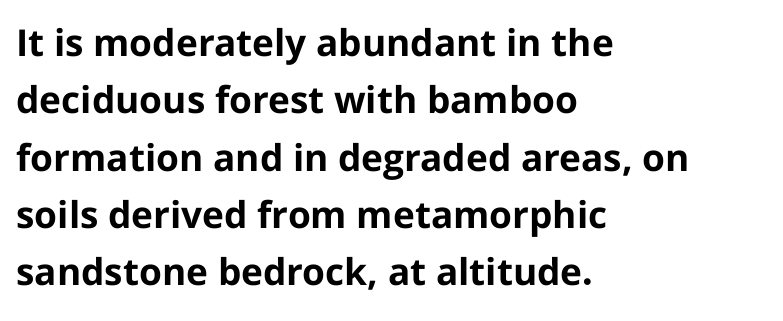
Q: Is the text bold? A: Yes.
Q: Is the text italic (slanted)? A: No, it is upright.
Q: Is the typeface a serif or a sans-serif typeface? A: Sans-serif.
Q: Is the text underlined? A: No.
Q: How is the paragraph aligned? A: Left-aligned.
Q: Is the spacing between letters normal or unusually wide? A: Normal.
Q: Is the spacing between lines tight, normal or loose? A: Normal.
Q: Width (condensed, normal, or wide)? A: Normal.
Q: Stroke contrast? A: Low.
Q: x-height? A: Medium.
Q: Monospaced? A: No.
